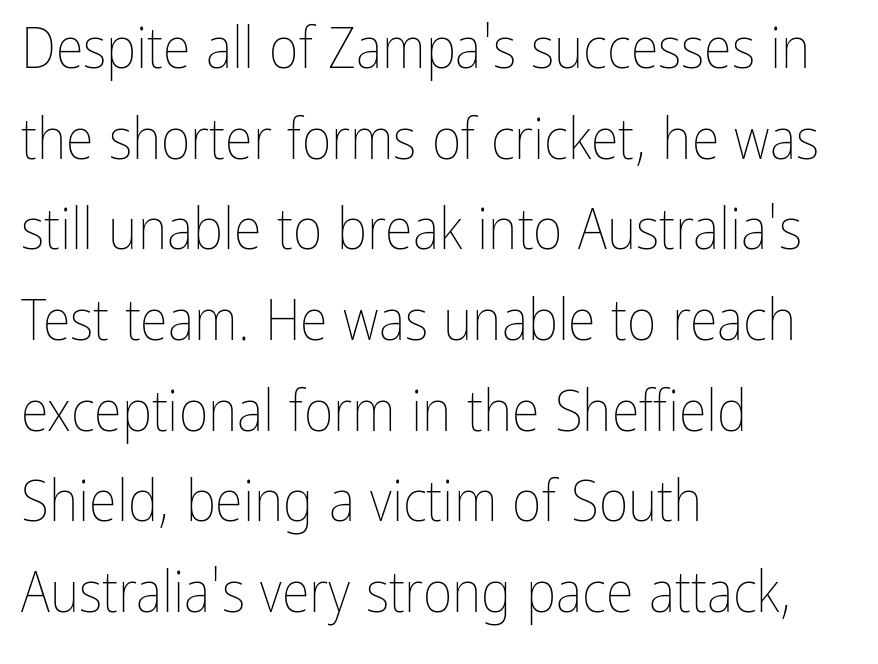
The image shows 57 px thin, condensed type, upright; set left-aligned, normal line spacing (1.59x), normal letter spacing, not underlined; low stroke contrast and a medium x-height.
